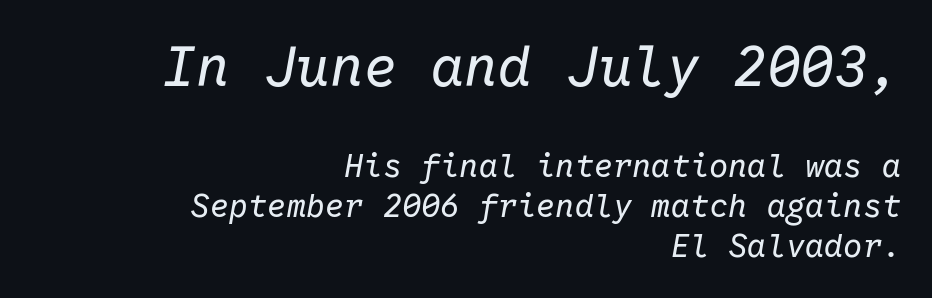
The image shows 56 px regular-weight type, italic (leaning right), monospaced; set right-aligned, normal line spacing (1.25x), normal letter spacing, not underlined; the first (top) block is 1.75x larger; low stroke contrast and a medium x-height.
